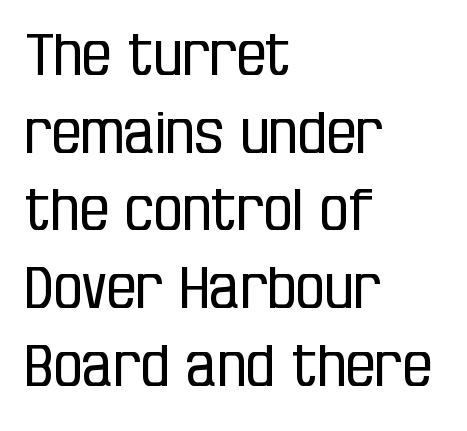
The image shows 58 px regular-weight, condensed sans-serif type, upright; set left-aligned, normal line spacing (1.34x), normal letter spacing, not underlined; low stroke contrast and a large x-height.
